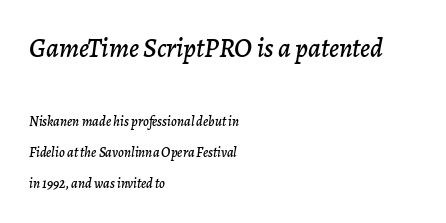
You could fit nearly another row in the gap between these rows. Is the type slanted? Yes — the strokes lean at a clear angle. A student would notice the top passage is typeset larger than what follows. A classic flush-left, rag-right setting is used for this passage.
